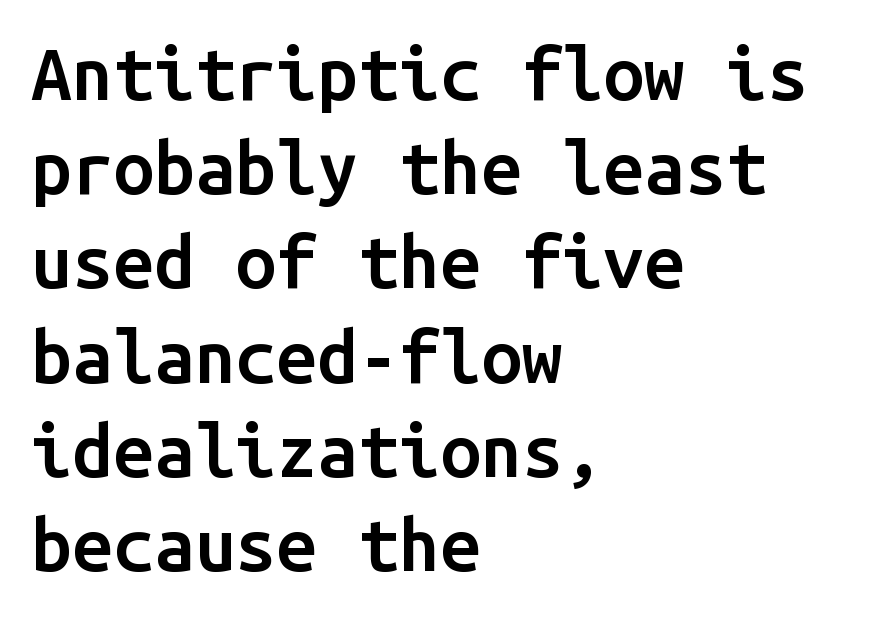
The image shows 73 px semibold sans-serif type, upright, monospaced; set left-aligned, normal line spacing (1.29x), normal letter spacing, not underlined; low stroke contrast and a medium x-height.
